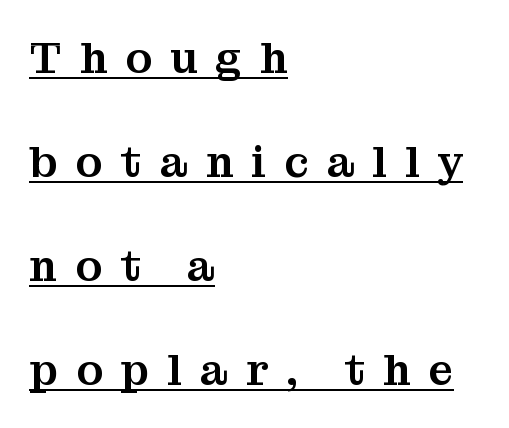
{"serif": "yes", "italic": "no", "width": "normal", "stroke_contrast": "medium", "x_height": "medium", "monospaced": "no", "underline": "yes", "align": "left", "line_spacing": "loose", "line_spacing_ratio": 2.36, "letter_spacing": "wide", "letter_spacing_em": 0.41, "glyph_px": 44}
